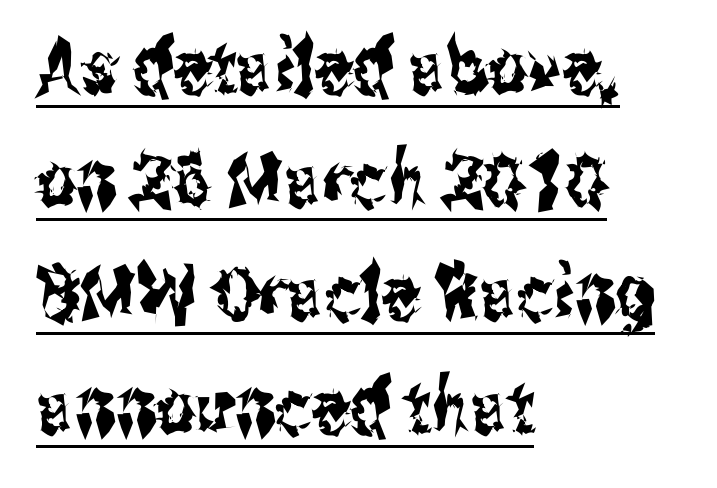
Q: Is the text italic (slanted)? A: No, it is upright.
Q: Is the typeface a serif or a sans-serif typeface? A: Sans-serif.
Q: Is the text underlined? A: Yes.
Q: How is the paragraph aligned? A: Left-aligned.
Q: Is the spacing between letters normal or unusually wide? A: Normal.
Q: Is the spacing between lines tight, normal or loose? A: Normal.
Q: Width (condensed, normal, or wide)? A: Condensed.
Q: Stroke contrast? A: Medium.
Q: x-height? A: Medium.
Q: Monospaced? A: No.
